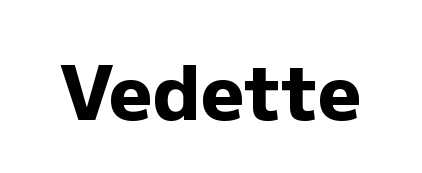
Q: Is the text bold? A: Yes.
Q: Is the text italic (slanted)? A: No, it is upright.
Q: Is the typeface a serif or a sans-serif typeface? A: Sans-serif.
Q: Is the text underlined? A: No.
Q: Is the spacing between letters normal or unusually wide? A: Normal.
Q: Width (condensed, normal, or wide)? A: Normal.
Q: Stroke contrast? A: Low.
Q: x-height? A: Medium.
Q: Monospaced? A: No.
